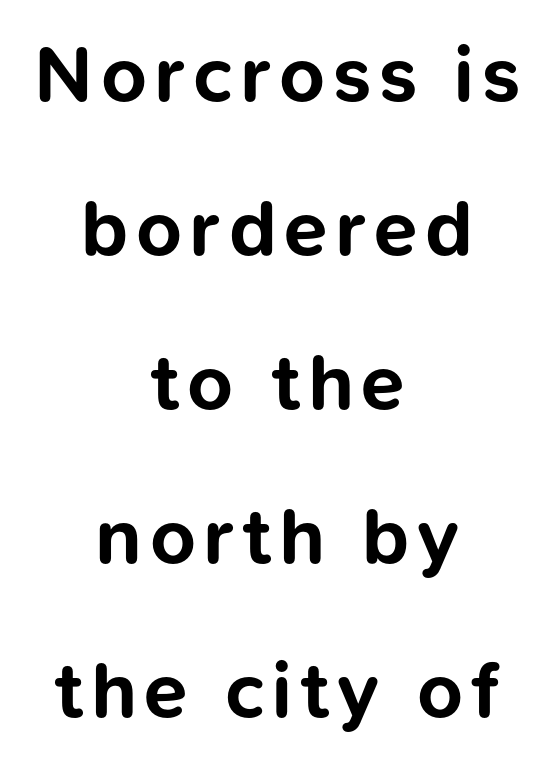
The glyphs have the mass of a bold cut. Leading is clearly above the norm, producing a sparse column. Descenders are the only things crossing below the line. The rendering uses natural spacing where letterforms have individual widths. Every stem runs plumb, perpendicular to the baseline. This sample is center-justified, so both line endings float freely.
